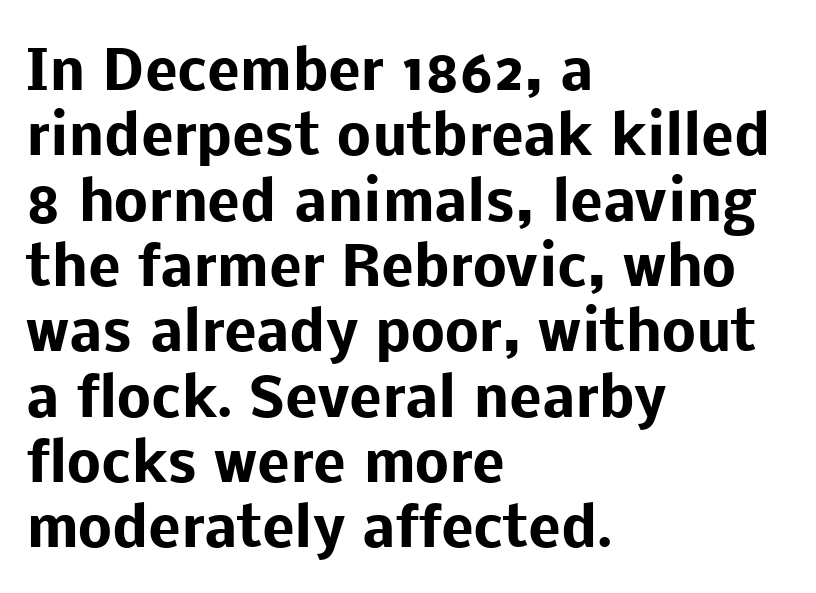
{"serif": "no", "italic": "no", "bold": "yes", "weight": "heavy", "width": "normal", "stroke_contrast": "low", "x_height": "medium", "monospaced": "no", "underline": "no", "align": "left", "line_spacing_ratio": 1.21, "letter_spacing": "normal", "letter_spacing_em": 0.0, "glyph_px": 54}
